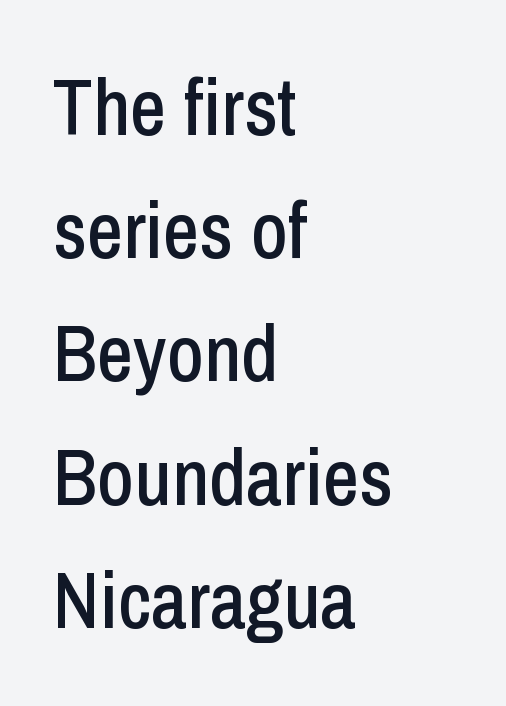
The image shows 79 px condensed sans-serif type, upright; set left-aligned, normal line spacing (1.56x), normal letter spacing, not underlined; low stroke contrast and a medium x-height.
